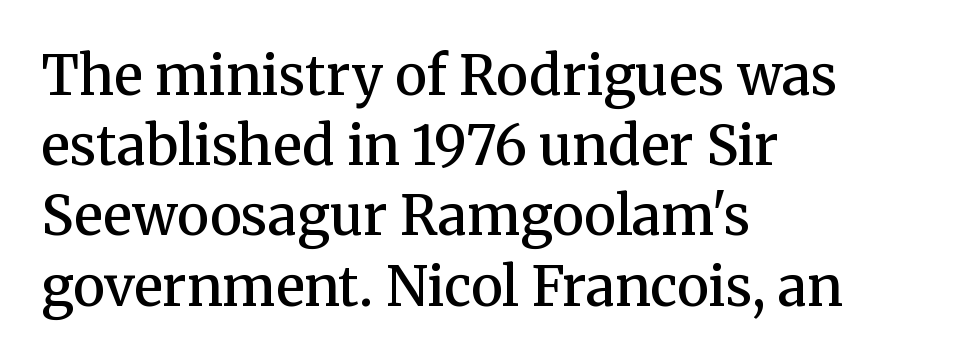
These lines keep a tight, regular rhythm from letter to letter. The space beneath each line is pristine and unruled. The lines are quadded left. The letters stand upright; this is a roman face.
